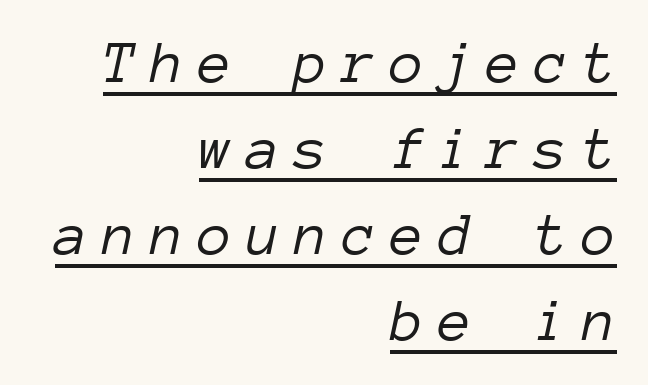
Posture: slanted. Leading: standard. This sample uses expanded letter spacing, leaving extra air between glyphs. Each letter, wide or thin by design, is forced into the same width here. The letterforms sit at book weight or below.
